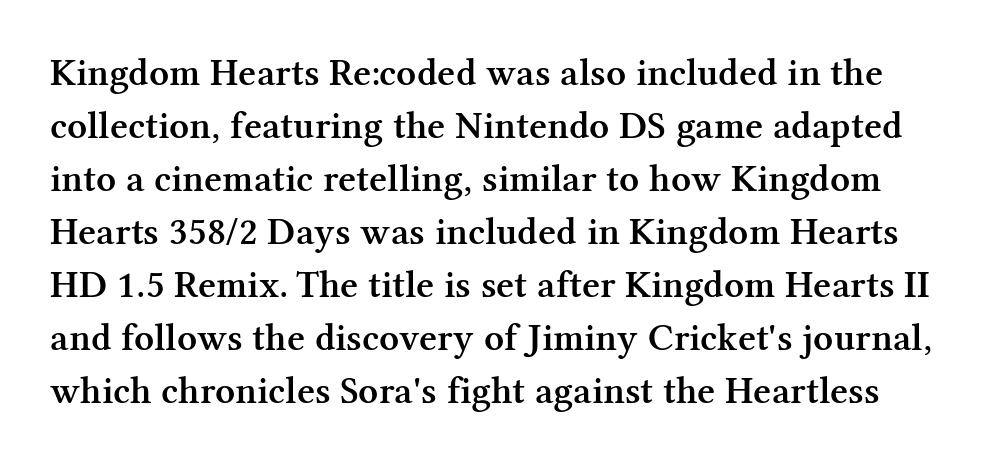
{"serif": "yes", "italic": "no", "bold": "semi", "weight": "semibold", "width": "normal", "stroke_contrast": "medium", "x_height": "medium", "monospaced": "no", "underline": "no", "line_spacing": "normal", "line_spacing_ratio": 1.36, "letter_spacing": "normal", "letter_spacing_em": 0.0, "glyph_px": 39}
